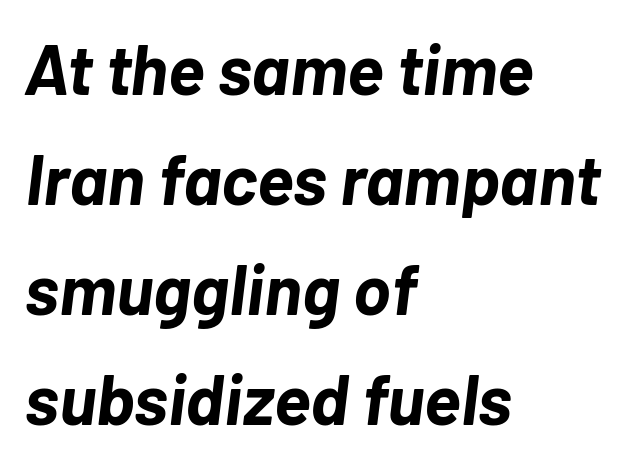
The image shows 70 px bold type, italic (leaning right); set left-aligned, normal line spacing (1.57x), normal letter spacing, not underlined; low stroke contrast and a medium x-height.
